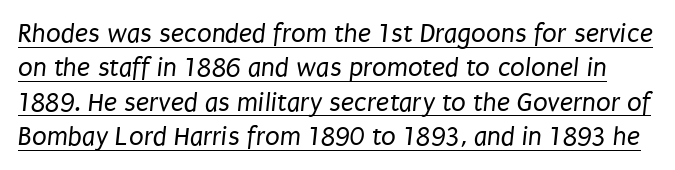
The image shows 27 px text type; set normal line spacing (1.27x), normal letter spacing, underlined.
